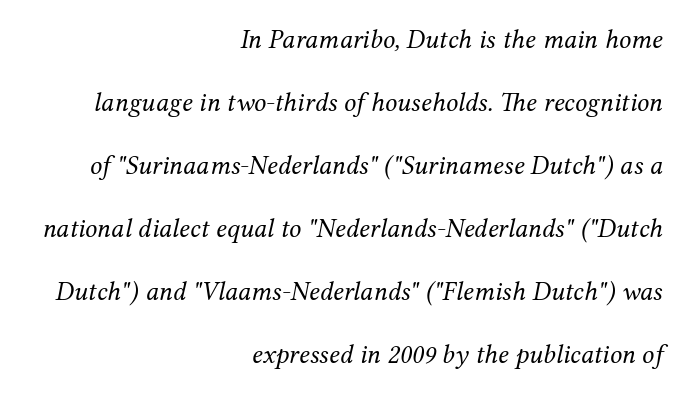
The horizontal fit of the characters is conventional and even. The lines in this sample share a right terminus and differ only in where they begin. Baseline-to-baseline distance is far greater than the letter height. The gap between lines stays unmarked. This is oblique type, the kind used for emphasis or titles. On a weight scale, this lands at 450 or below.
